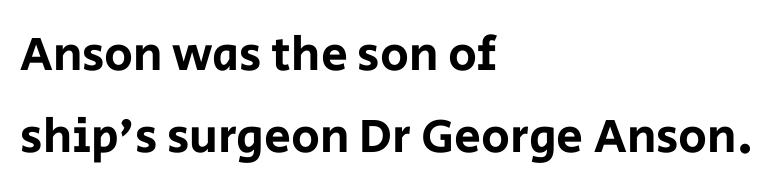
Q: Is the text italic (slanted)? A: No, it is upright.
Q: Is the typeface a serif or a sans-serif typeface? A: Sans-serif.
Q: Is the text underlined? A: No.
Q: How is the paragraph aligned? A: Left-aligned.
Q: Is the spacing between letters normal or unusually wide? A: Normal.
Q: Width (condensed, normal, or wide)? A: Normal.
Q: Stroke contrast? A: Low.
Q: x-height? A: Large.
Q: Monospaced? A: No.
